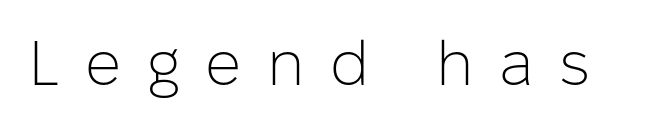
The image shows 63 px light sans-serif type, upright; set unusually wide letter spacing (+0.4 em), not underlined; low stroke contrast and a medium x-height.
